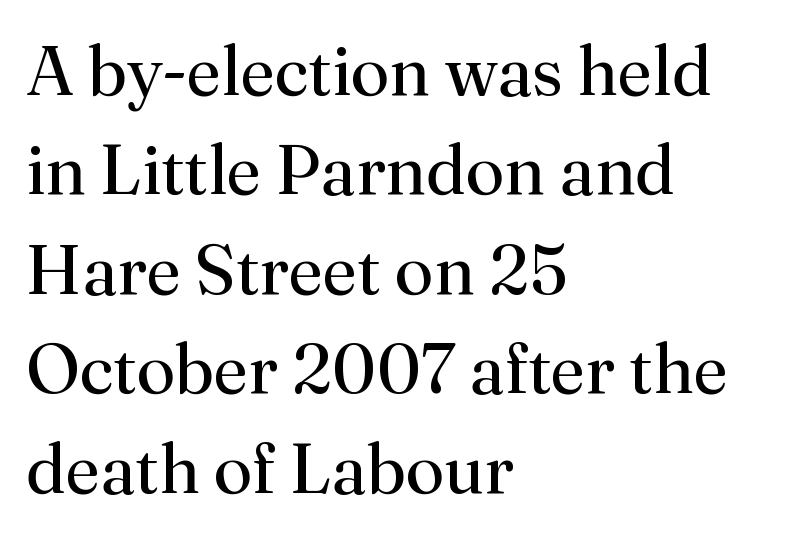
Decoration check: the copy has no underline. Upright lettering throughout. Compared with typical paragraphs, the rows here are spaced about the same. Stems and bowls with no extra thickness — not bold. These lines are composed in type with serifs.
